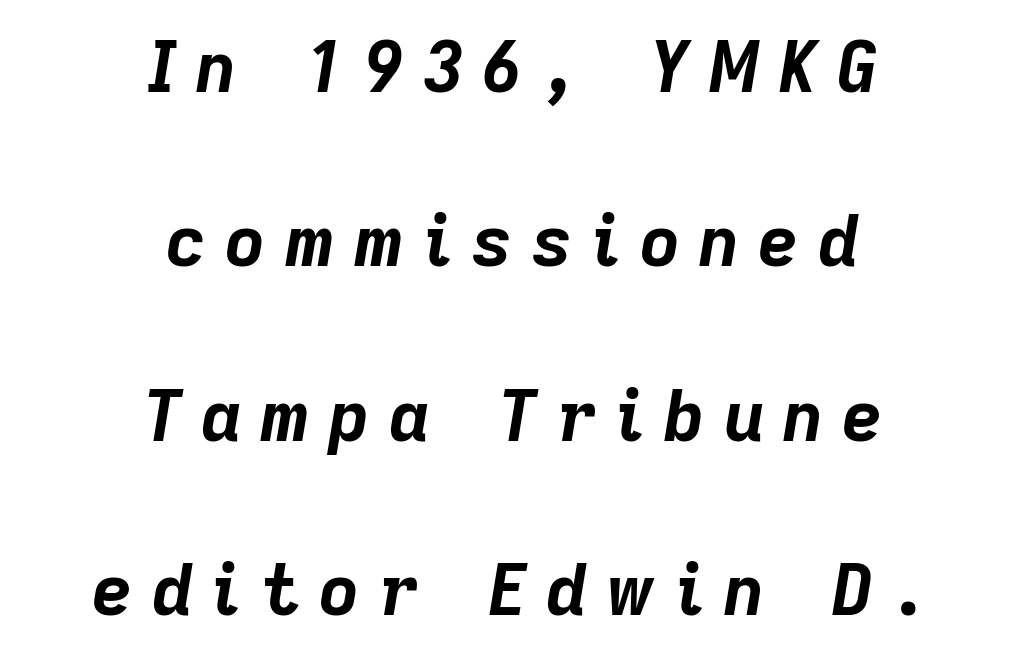
The image shows 70 px bold type, italic (leaning right); set centered, loose line spacing (2.49x), unusually wide letter spacing (+0.27 em), not underlined; low stroke contrast and a medium x-height.
